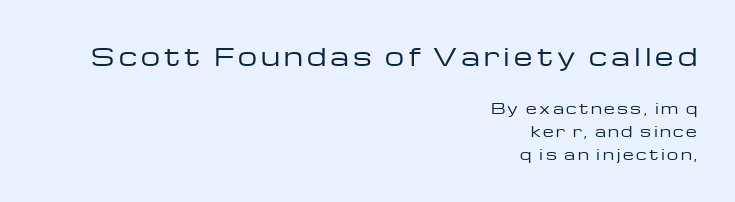
Q: Is the text bold? A: No.
Q: Is the text italic (slanted)? A: No, it is upright.
Q: Is the text underlined? A: No.
Q: How is the paragraph aligned? A: Right-aligned.
Q: Is the spacing between lines tight, normal or loose? A: Normal.
Q: Which block of text is set in a larger size, the first (top) or the second (bottom)? A: The first (top) one.
